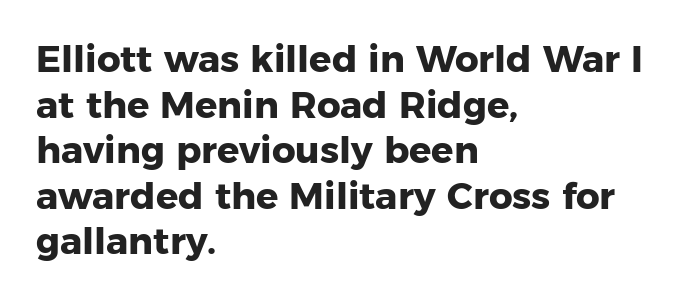
Q: Is the text bold? A: Yes.
Q: Is the text italic (slanted)? A: No, it is upright.
Q: Is the typeface a serif or a sans-serif typeface? A: Sans-serif.
Q: Is the text underlined? A: No.
Q: How is the paragraph aligned? A: Left-aligned.
Q: Is the spacing between letters normal or unusually wide? A: Normal.
Q: Width (condensed, normal, or wide)? A: Normal.
Q: Stroke contrast? A: Low.
Q: x-height? A: Medium.
Q: Monospaced? A: No.
